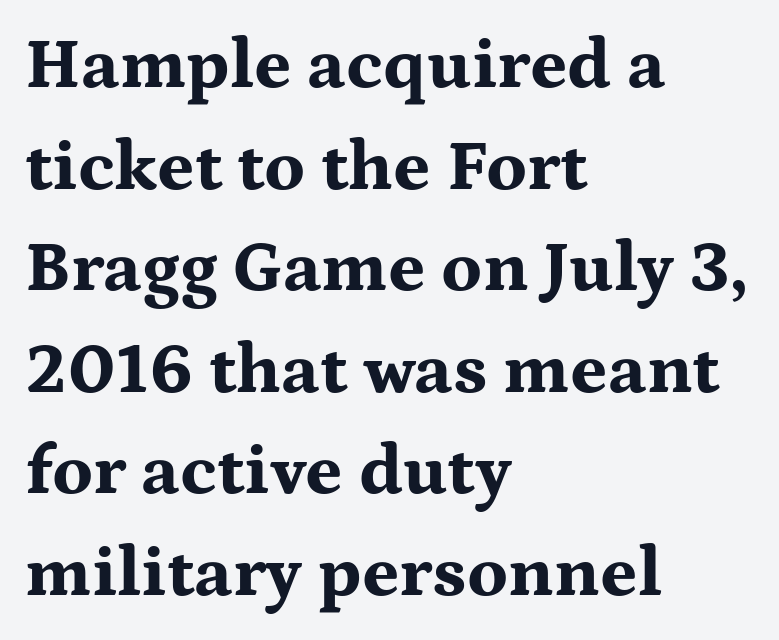
{"serif": "yes", "italic": "no", "bold": "yes", "weight": "bold", "width": "wide", "stroke_contrast": "medium", "x_height": "medium", "monospaced": "no", "underline": "no", "align": "left", "line_spacing": "normal", "line_spacing_ratio": 1.41, "letter_spacing": "normal", "letter_spacing_em": 0.0, "glyph_px": 72}
